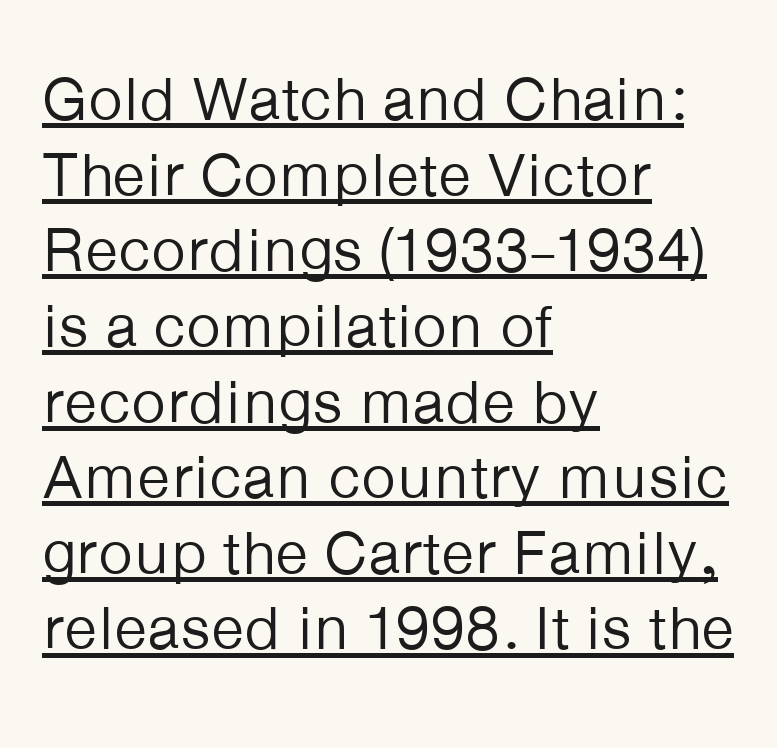
The image shows 61 px regular-weight sans-serif type, upright; set left-aligned, line spacing 1.24x, normal letter spacing, underlined; low stroke contrast and a medium x-height.
